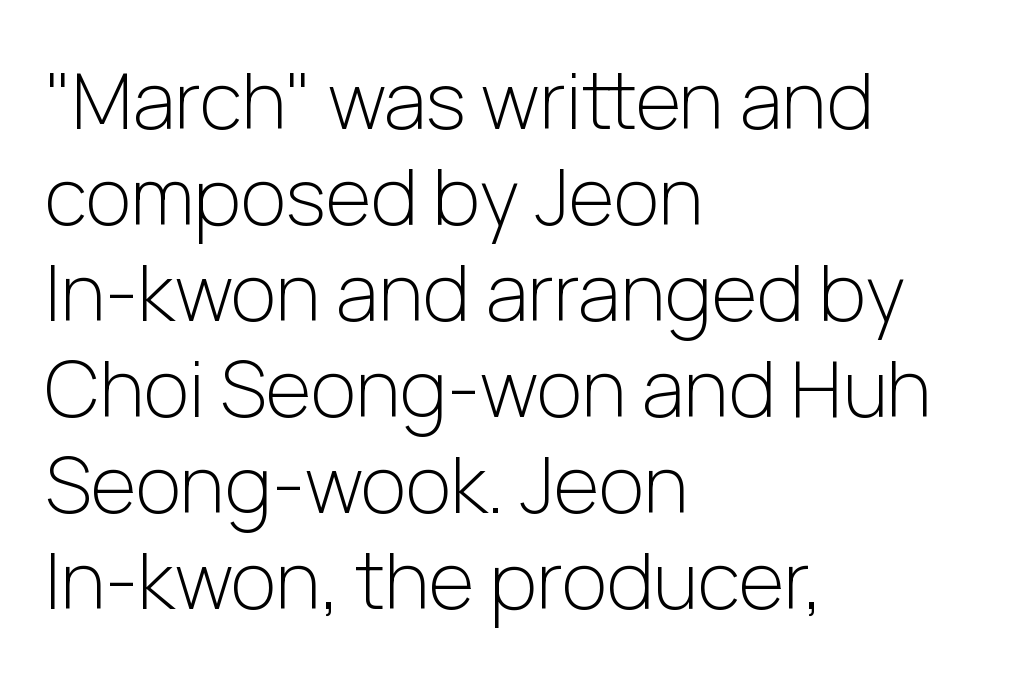
Q: Is the text bold? A: No.
Q: Is the text italic (slanted)? A: No, it is upright.
Q: Is the typeface a serif or a sans-serif typeface? A: Sans-serif.
Q: Is the text underlined? A: No.
Q: How is the paragraph aligned? A: Left-aligned.
Q: Is the spacing between letters normal or unusually wide? A: Normal.
Q: Width (condensed, normal, or wide)? A: Normal.
Q: Stroke contrast? A: Low.
Q: x-height? A: Medium.
Q: Monospaced? A: No.
